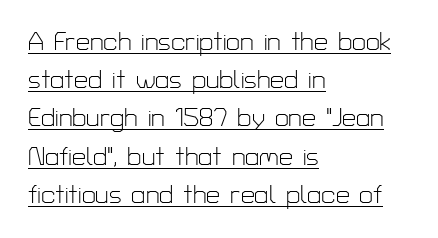
A typesetter would mark this as roman, not italic. Words appear dense and cohesive because spacing is normal. The block of text has a typical density, with ordinary space between rows. Somebody hit Ctrl+U on this one — the words are underlined. Stem width sits at or under what a default text font uses.
